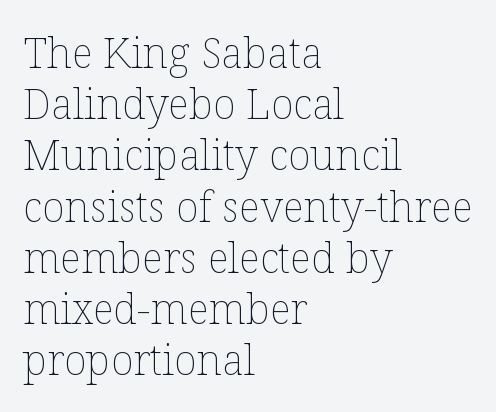
{"italic": "no", "bold": "no", "weight": "thin", "width": "normal", "stroke_contrast": "low", "x_height": "medium", "monospaced": "no", "underline": "no", "align": "left", "line_spacing_ratio": 1.22, "letter_spacing": "normal", "letter_spacing_em": 0.0, "glyph_px": 42}
